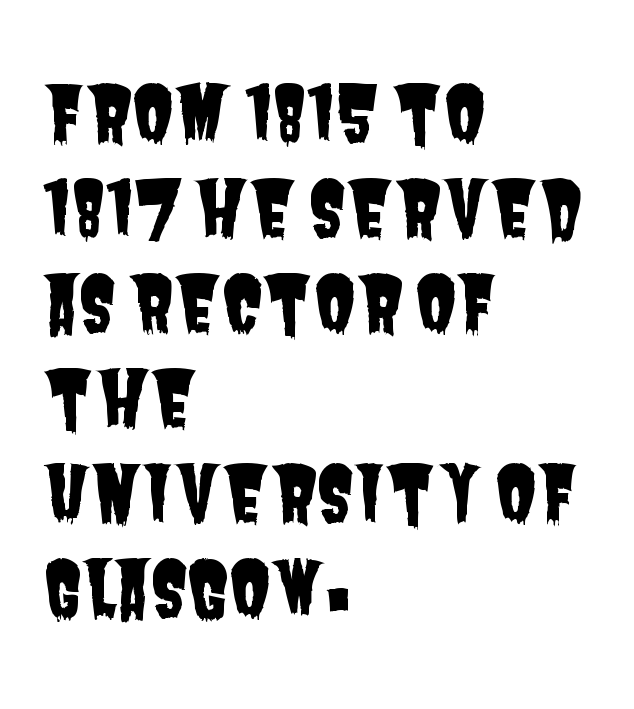
The image shows 76 px condensed sans-serif type; set left-aligned, normal line spacing (1.25x), normal letter spacing, not underlined; low stroke contrast and a large x-height.
